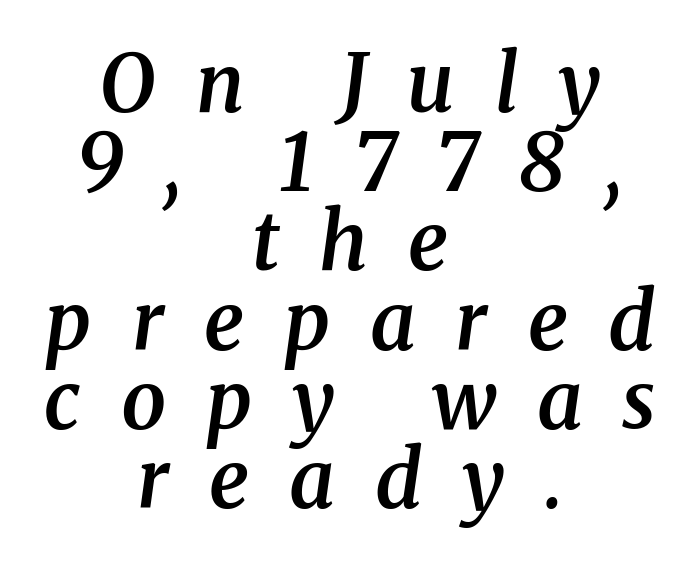
Q: Is the text bold? A: Semi-bold.
Q: Is the text italic (slanted)? A: Yes, it leans right by about 8 degrees.
Q: Is the typeface a serif or a sans-serif typeface? A: Serif.
Q: Is the text underlined? A: No.
Q: How is the paragraph aligned? A: Centered.
Q: Is the spacing between letters normal or unusually wide? A: Unusually wide.
Q: Is the spacing between lines tight, normal or loose? A: Tight.
Q: Width (condensed, normal, or wide)? A: Normal.
Q: Stroke contrast? A: Medium.
Q: x-height? A: Medium.
Q: Monospaced? A: No.
